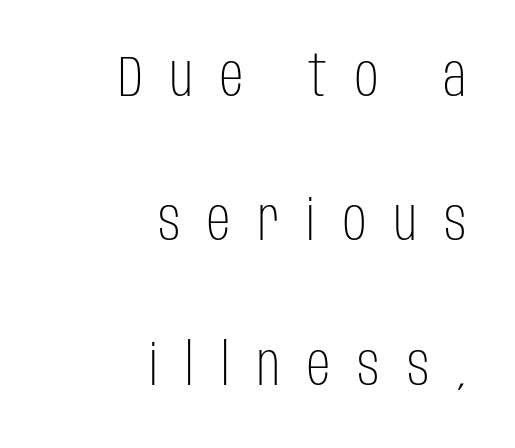
Q: Is the text bold? A: No.
Q: Is the text italic (slanted)? A: No, it is upright.
Q: Is the typeface a serif or a sans-serif typeface? A: Sans-serif.
Q: Is the text underlined? A: No.
Q: How is the paragraph aligned? A: Right-aligned.
Q: Is the spacing between letters normal or unusually wide? A: Unusually wide.
Q: Is the spacing between lines tight, normal or loose? A: Loose.
Q: Width (condensed, normal, or wide)? A: Condensed.
Q: Stroke contrast? A: Low.
Q: x-height? A: Large.
Q: Monospaced? A: No.
